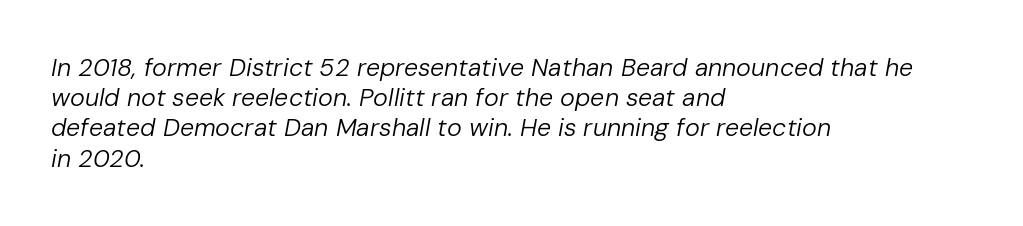
{"italic": "yes", "lean": "right", "slant_degrees": 10, "bold": "no", "underline": "no", "align": "left", "line_spacing_ratio": 1.21, "letter_spacing": "normal", "letter_spacing_em": 0.0, "glyph_px": 25}
